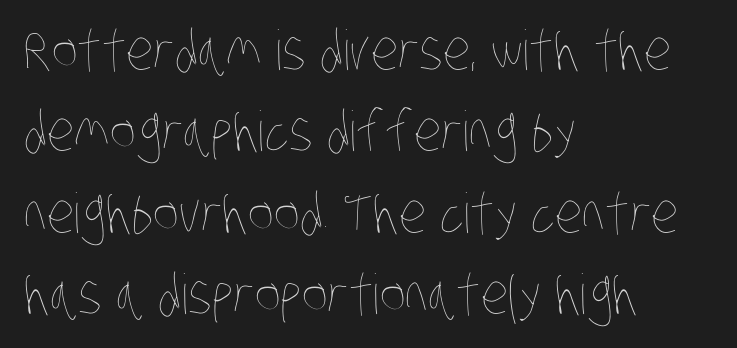
Q: Is the text bold? A: No.
Q: Is the text underlined? A: No.
Q: How is the paragraph aligned? A: Left-aligned.
Q: Is the spacing between letters normal or unusually wide? A: Normal.
Q: Is the spacing between lines tight, normal or loose? A: Normal.
Q: Width (condensed, normal, or wide)? A: Condensed.
Q: Stroke contrast? A: Low.
Q: x-height? A: Large.
Q: Monospaced? A: No.
